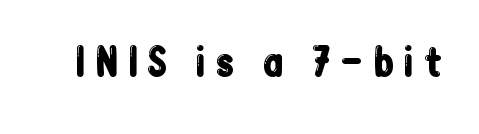
Q: Is the text italic (slanted)? A: No, it is upright.
Q: Is the typeface a serif or a sans-serif typeface? A: Sans-serif.
Q: Is the text underlined? A: No.
Q: Is the spacing between letters normal or unusually wide? A: Unusually wide.
Q: Width (condensed, normal, or wide)? A: Condensed.
Q: Stroke contrast? A: Low.
Q: x-height? A: Medium.
Q: Monospaced? A: No.
